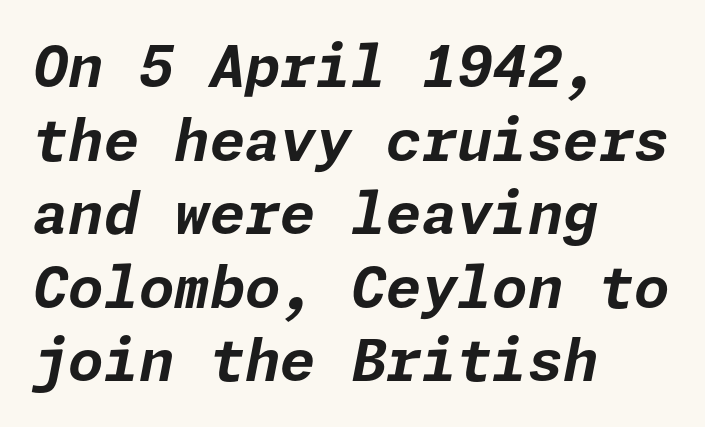
{"italic": "yes", "lean": "right", "slant_degrees": 11, "bold": "yes", "weight": "bold", "width": "normal", "stroke_contrast": "low", "x_height": "medium", "underline": "no", "align": "left", "line_spacing": "normal", "line_spacing_ratio": 1.29, "letter_spacing": "normal", "letter_spacing_em": 0.0, "glyph_px": 57}
